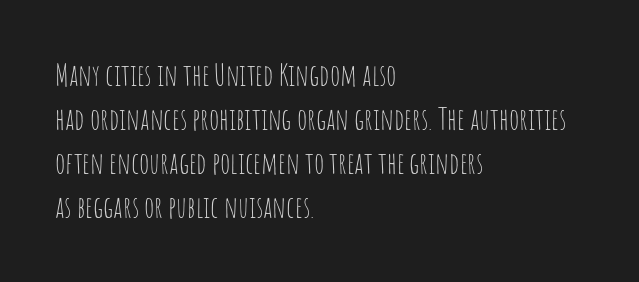
Nope, not italic — everything's standing straight. Letters have the restrained weight of plain body copy at most. The rendering uses natural spacing where letterforms have individual widths. A typesetter would call this leading conventional body-copy spacing.
